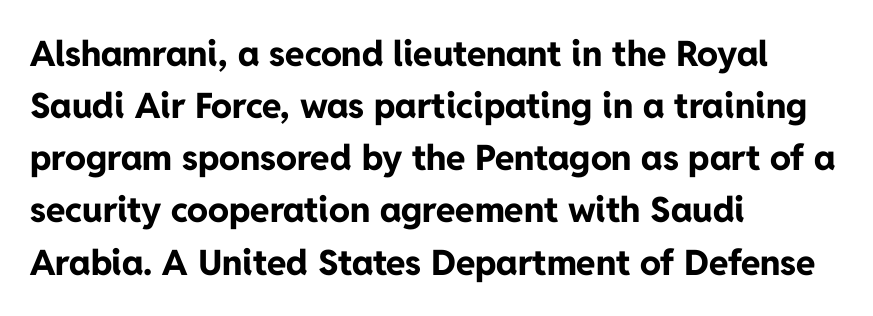
The text block is weighted toward the left margin, trailing off unevenly rightward. What's the leading like? Ordinary, nothing unusual. The letters sit at their default tracking, neither squeezed nor spread. Strong, thick strokes mark this as bold type.
